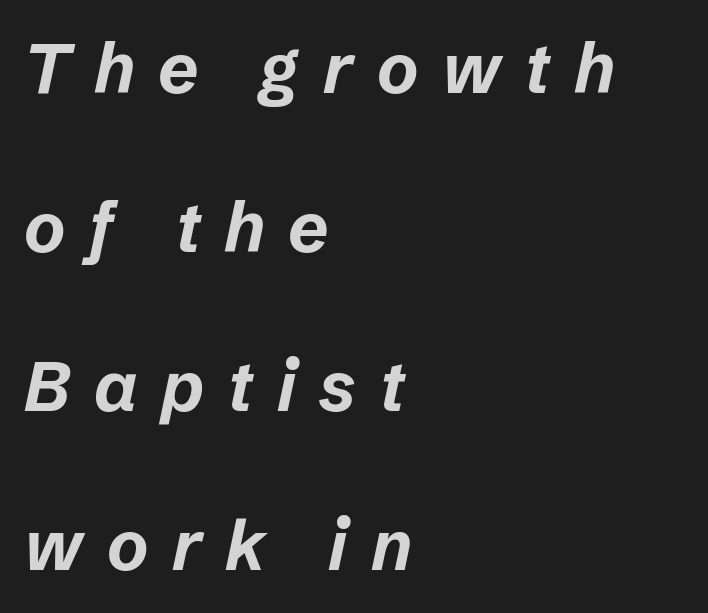
The strip under each line holds only bare page. The tracking jumps out immediately: characters are airy and widely separated. Note the varied advance widths — an 'i' is clearly narrower than an 'm'. The lines are spread far apart with generous leading. On the weight axis this lands at bold, roughly 700.
